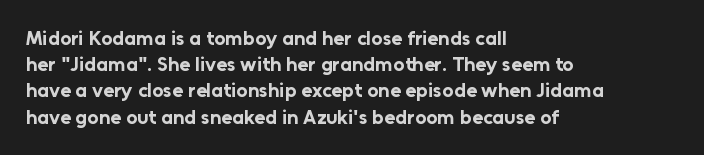
Leftover space on each line is placed entirely after the last word. Honestly, the row spacing looks completely unremarkable. This sample uses an upright cut, with every glyph sitting square on the baseline. A typesetter would call this zero additional tracking. Check the space under the baseline: it is left empty.
